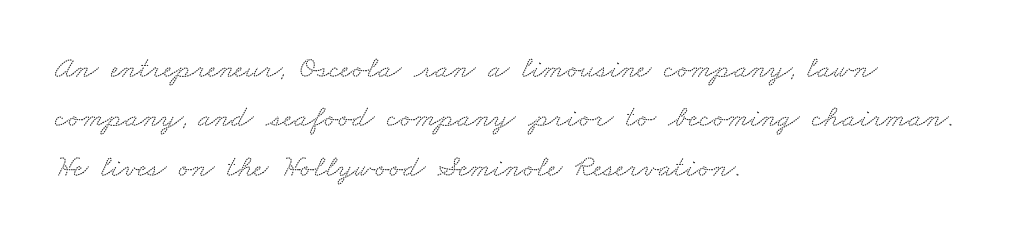
Q: Is the typeface a serif or a sans-serif typeface? A: Serif.
Q: Is the text underlined? A: No.
Q: How is the paragraph aligned? A: Left-aligned.
Q: Is the spacing between letters normal or unusually wide? A: Normal.
Q: Is the spacing between lines tight, normal or loose? A: Normal.
Q: Width (condensed, normal, or wide)? A: Wide.
Q: Stroke contrast? A: Low.
Q: x-height? A: Small.
Q: Monospaced? A: No.
